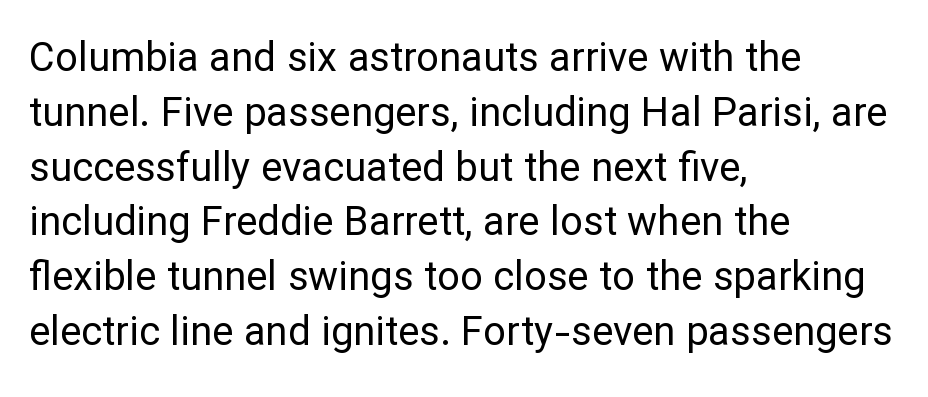
Q: Is the text bold? A: No.
Q: Is the text italic (slanted)? A: No, it is upright.
Q: Is the typeface a serif or a sans-serif typeface? A: Sans-serif.
Q: Is the text underlined? A: No.
Q: How is the paragraph aligned? A: Left-aligned.
Q: Is the spacing between letters normal or unusually wide? A: Normal.
Q: Is the spacing between lines tight, normal or loose? A: Normal.
Q: Width (condensed, normal, or wide)? A: Normal.
Q: Stroke contrast? A: Low.
Q: x-height? A: Medium.
Q: Monospaced? A: No.
